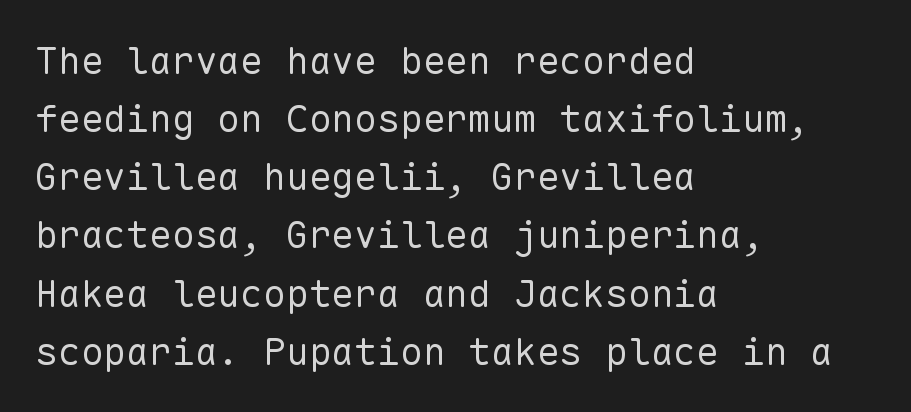
{"serif": "no", "italic": "no", "bold": "no", "weight": "regular", "width": "normal", "stroke_contrast": "low", "x_height": "medium", "monospaced": "yes", "underline": "no", "align": "left", "line_spacing": "normal", "line_spacing_ratio": 1.53, "letter_spacing": "normal", "letter_spacing_em": 0.0, "glyph_px": 38}
